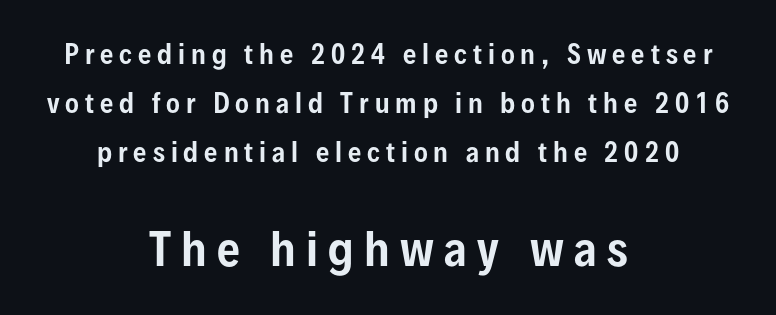
The image shows 45 px condensed sans-serif type, upright; set centered, line spacing 1.89x, unusually wide letter spacing (+0.23 em), not underlined; the second (bottom) block is 1.73x larger; low stroke contrast and a medium x-height.
